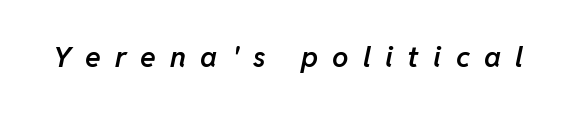
{"italic": "yes", "lean": "right", "slant_degrees": 11, "bold": "semi", "weight": "semibold", "width": "normal", "stroke_contrast": "low", "x_height": "medium", "monospaced": "no", "underline": "no", "letter_spacing": "wide", "letter_spacing_em": 0.49, "glyph_px": 29}
